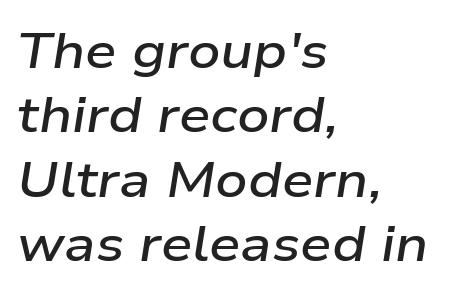
Line beginnings align vertically; line endings do not. Typographic density is moderately raised because the face is semibold. Rendered with sloped, italic letterforms. Each row of text sits above clean, open space. A normal amount of white space separates one row of letters from the next.
